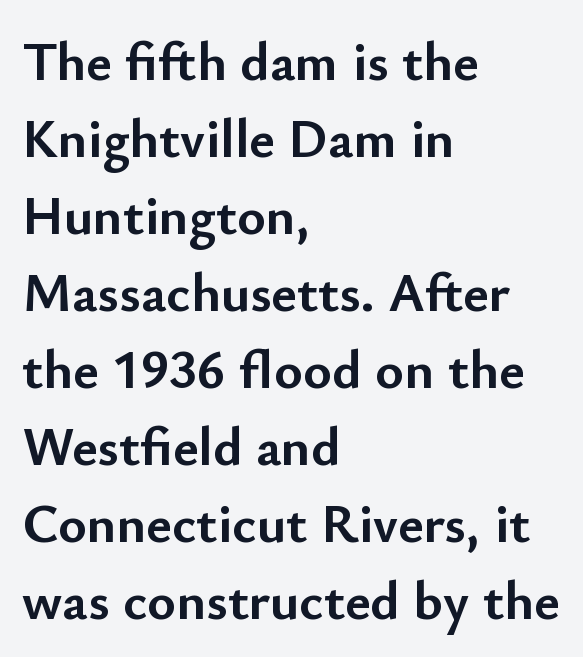
The image shows 55 px semibold sans-serif type, upright; set left-aligned, normal line spacing (1.4x), normal letter spacing, not underlined; low stroke contrast and a small x-height.
